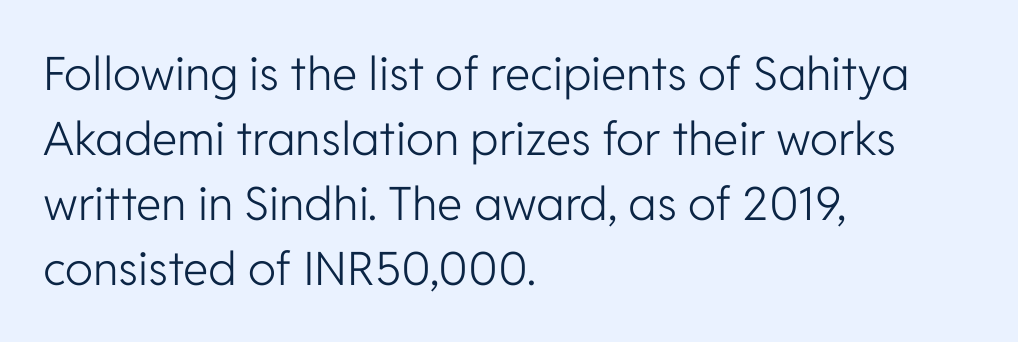
{"serif": "no", "italic": "no", "bold": "no", "weight": "light", "width": "normal", "stroke_contrast": "low", "x_height": "medium", "monospaced": "no", "underline": "no", "align": "left", "line_spacing": "normal", "line_spacing_ratio": 1.41, "letter_spacing": "normal", "letter_spacing_em": 0.0, "glyph_px": 46}
